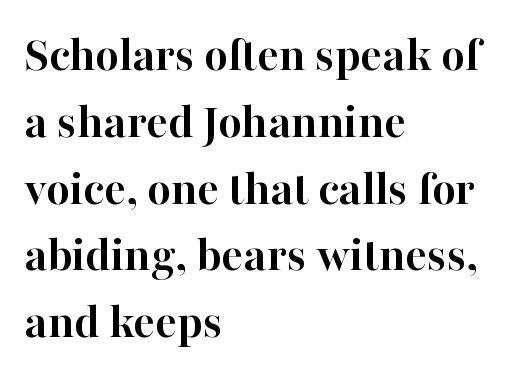
{"serif": "yes", "italic": "no", "bold": "yes", "weight": "semibold", "width": "normal", "stroke_contrast": "high", "x_height": "medium", "monospaced": "no", "underline": "no", "align": "left", "line_spacing": "normal", "line_spacing_ratio": 1.31, "letter_spacing": "normal", "letter_spacing_em": 0.0, "glyph_px": 51}
